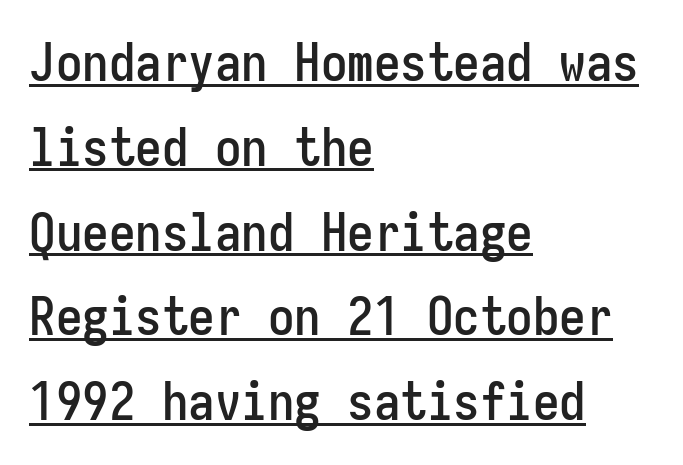
Designer's note — italics off, roman on. A typesetter would label this face a sans. The paragraph shown leans on its left margin. Between one letter and the next there's only the usual sliver of space.
